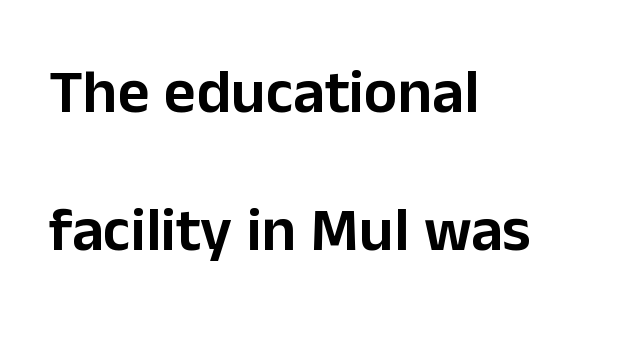
Descenders are the only things crossing below the line. Look at the bottom of the vertical strokes: they stop flat, with no serifs. Compared with a centered layout, this one pins lines to the left instead. Unlike italic type, these characters show no tilt at all.
